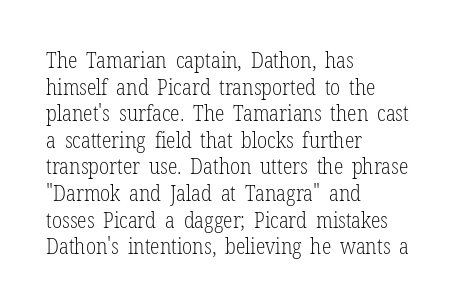
The image shows 22 px text type, upright; set left-aligned, line spacing 1.21x, normal letter spacing, not underlined.
